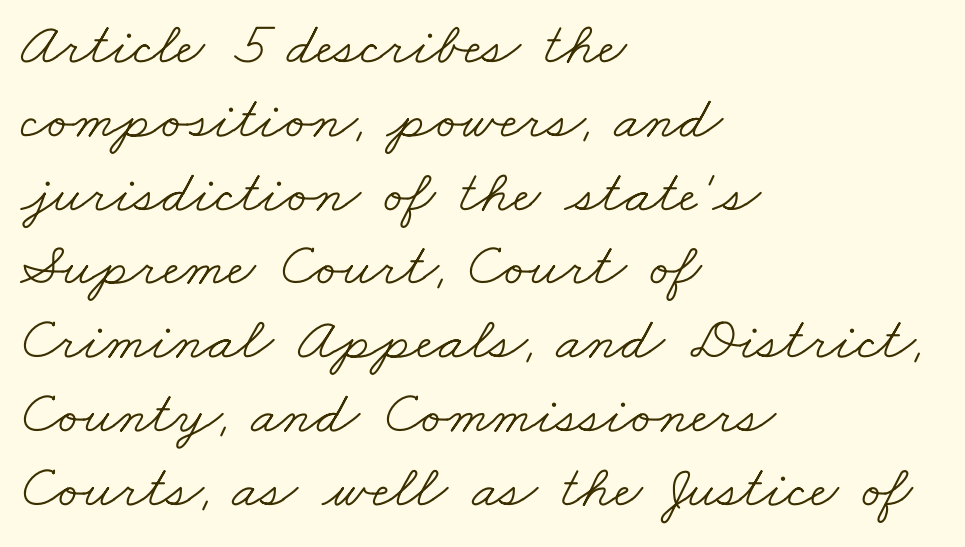
{"serif": "yes", "bold": "no", "weight": "light", "width": "wide", "stroke_contrast": "low", "x_height": "small", "monospaced": "no", "underline": "no", "align": "left", "line_spacing_ratio": 1.21, "letter_spacing": "normal", "letter_spacing_em": 0.0, "glyph_px": 61}
